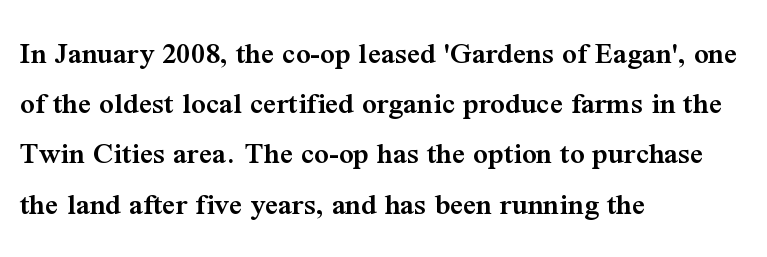
The image shows 32 px semibold serif type, upright; set left-aligned, normal line spacing (1.57x), normal letter spacing, not underlined; medium stroke contrast and a medium x-height.
